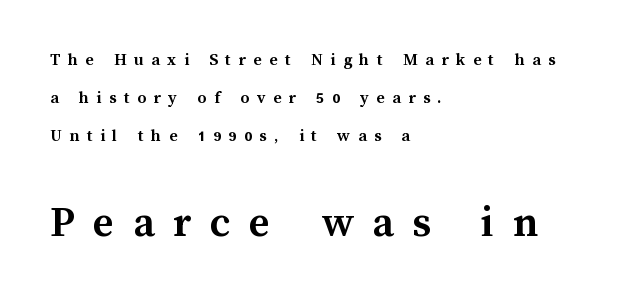
Just letters on the line, the space beneath them empty. The second block has been scaled up relative to the first. How would I describe the line gaps? Wide and relaxed. A full-strength bold gives these letters their thick strokes.
